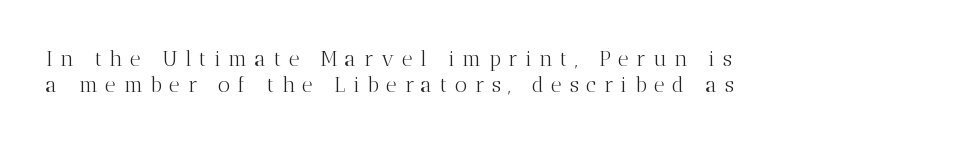
{"italic": "no", "bold": "no", "underline": "no", "align": "left", "line_spacing_ratio": 1.24, "letter_spacing": "wide", "letter_spacing_em": 0.36, "glyph_px": 21}
